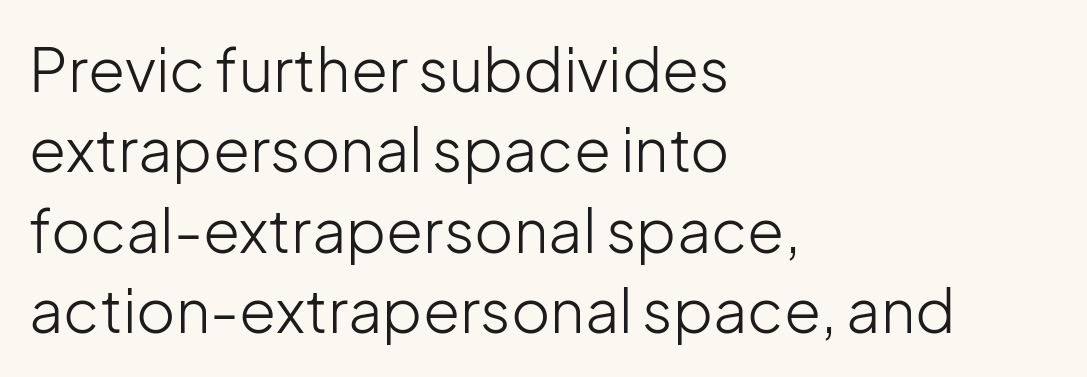
Q: Is the text bold? A: No.
Q: Is the text italic (slanted)? A: No, it is upright.
Q: Is the typeface a serif or a sans-serif typeface? A: Sans-serif.
Q: Is the text underlined? A: No.
Q: How is the paragraph aligned? A: Left-aligned.
Q: Is the spacing between letters normal or unusually wide? A: Normal.
Q: Is the spacing between lines tight, normal or loose? A: Normal.
Q: Width (condensed, normal, or wide)? A: Normal.
Q: Stroke contrast? A: Low.
Q: x-height? A: Medium.
Q: Monospaced? A: No.
